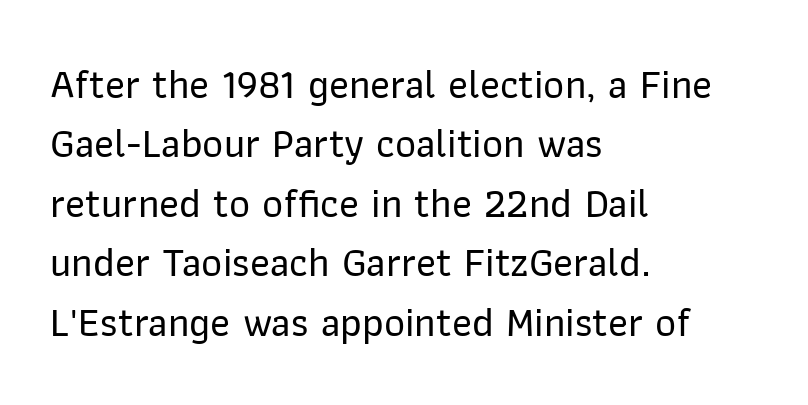
The image shows 41 px sans-serif type, upright; set left-aligned, normal line spacing (1.45x), normal letter spacing, not underlined; low stroke contrast and a medium x-height.
